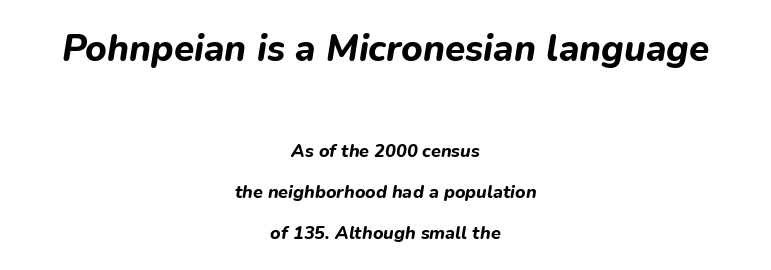
{"italic": "yes", "lean": "right", "slant_degrees": 9, "bold": "yes", "weight": "bold", "width": "normal", "stroke_contrast": "low", "x_height": "medium", "monospaced": "no", "underline": "no", "align": "center", "line_spacing": "loose", "line_spacing_ratio": 2.3, "letter_spacing": "normal", "letter_spacing_em": 0.0, "larger_block": "first", "size_ratio": 2.06, "glyph_px": 37}
